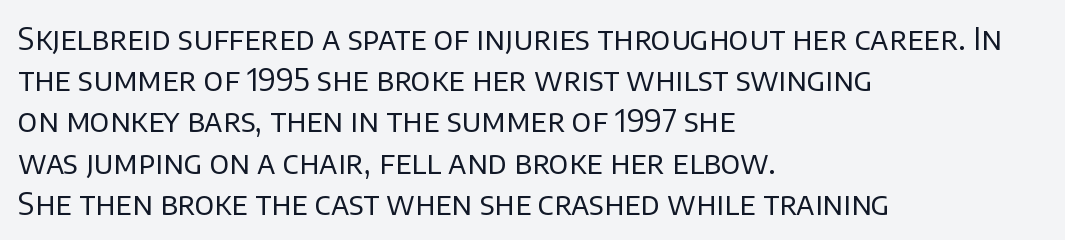
Q: Is the text bold? A: No.
Q: Is the text italic (slanted)? A: No, it is upright.
Q: Is the typeface a serif or a sans-serif typeface? A: Sans-serif.
Q: Is the text underlined? A: No.
Q: How is the paragraph aligned? A: Left-aligned.
Q: Is the spacing between letters normal or unusually wide? A: Normal.
Q: Is the spacing between lines tight, normal or loose? A: Normal.
Q: Width (condensed, normal, or wide)? A: Normal.
Q: Stroke contrast? A: Low.
Q: x-height? A: Large.
Q: Monospaced? A: No.
